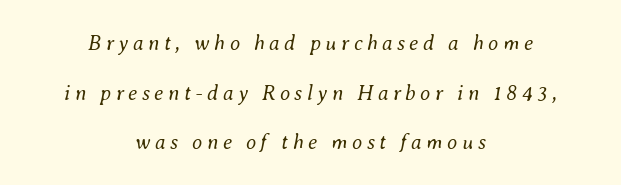
The image shows 21 px text type, italic (leaning right); set centered, loose line spacing (2.36x), unusually wide letter spacing (+0.21 em), not underlined.
